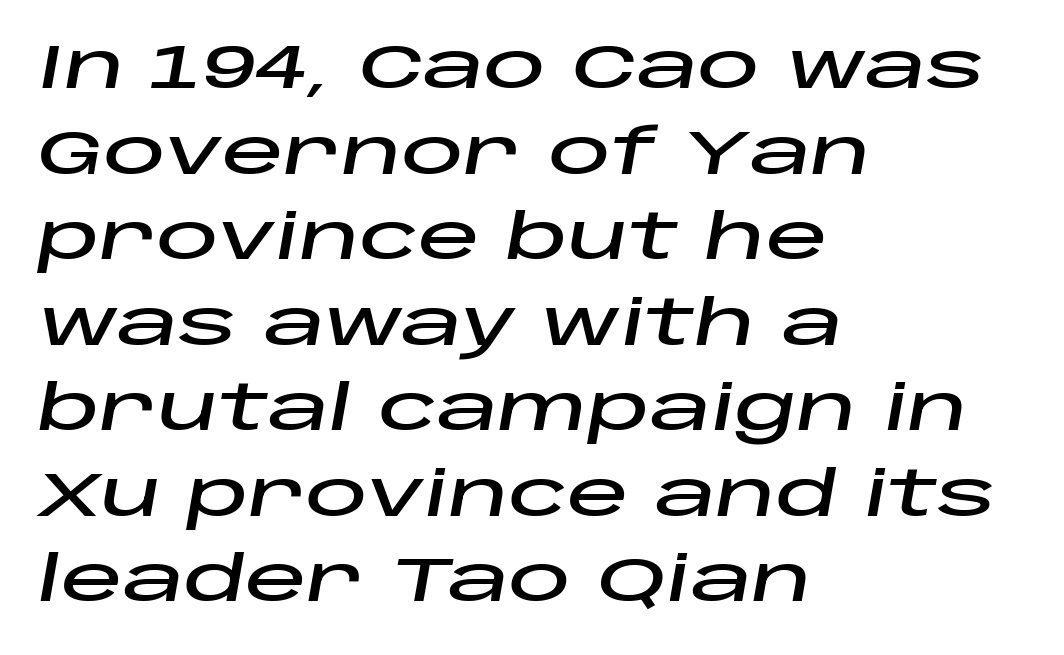
The image shows 62 px wide type, italic (leaning right); set left-aligned, normal line spacing (1.38x), normal letter spacing, not underlined; low stroke contrast and a large x-height.
